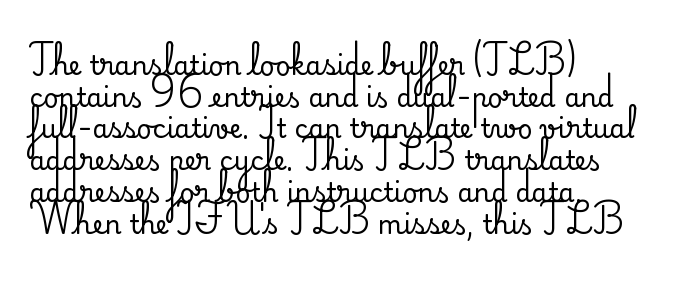
Q: Is the text italic (slanted)? A: No, it is upright.
Q: Is the text underlined? A: No.
Q: How is the paragraph aligned? A: Left-aligned.
Q: Is the spacing between letters normal or unusually wide? A: Normal.
